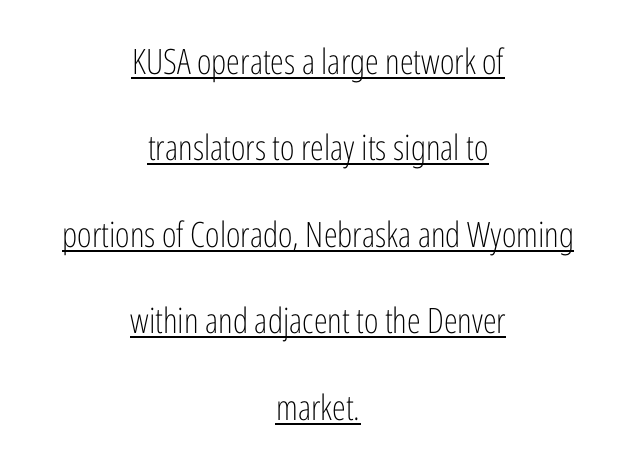
The image shows 35 px light, condensed sans-serif type, upright; set centered, loose line spacing (2.47x), normal letter spacing, underlined; low stroke contrast and a medium x-height.
